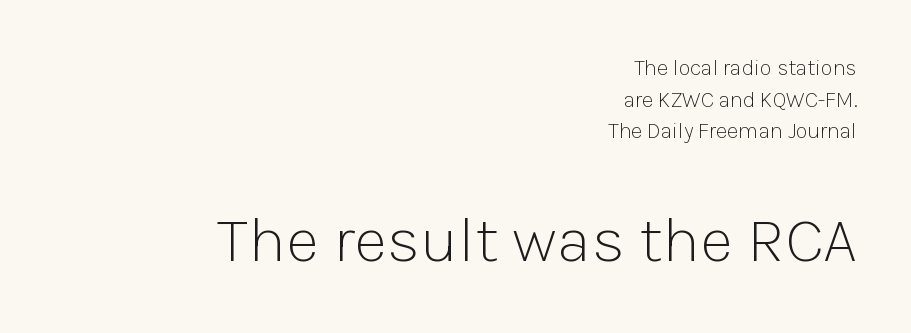
Top chunk: small. Bottom chunk: large. A student would call this right alignment; a typographer would say flush right, rag left. Counters stay open thanks to moderate or lighter strokes. A bare baseline throughout the passage. Compared with typical body copy, the letter spacing here is the same. Spacing verdict: proportional, widths tailored to each character.
